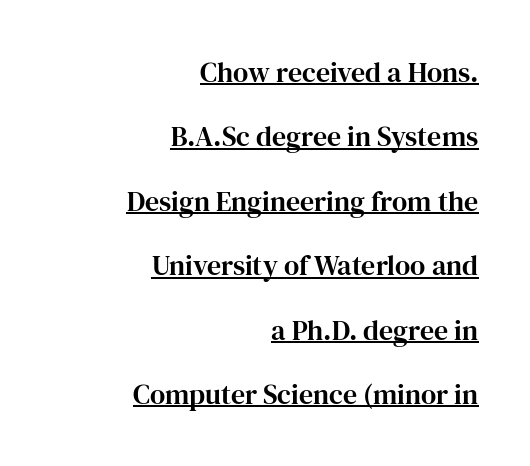
Q: Is the text italic (slanted)? A: No, it is upright.
Q: Is the typeface a serif or a sans-serif typeface? A: Serif.
Q: Is the text underlined? A: Yes.
Q: How is the paragraph aligned? A: Right-aligned.
Q: Is the spacing between letters normal or unusually wide? A: Normal.
Q: Is the spacing between lines tight, normal or loose? A: Loose.
Q: Width (condensed, normal, or wide)? A: Normal.
Q: Stroke contrast? A: High.
Q: x-height? A: Medium.
Q: Monospaced? A: No.
